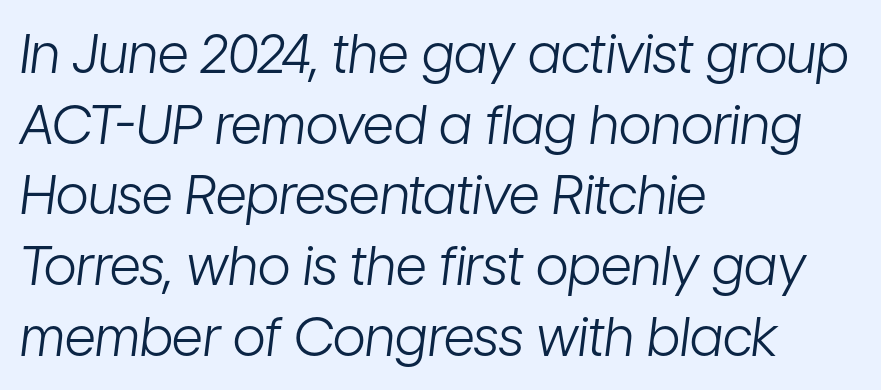
Q: Is the text bold? A: No.
Q: Is the text italic (slanted)? A: Yes, it leans right by about 7 degrees.
Q: Is the text underlined? A: No.
Q: How is the paragraph aligned? A: Left-aligned.
Q: Is the spacing between letters normal or unusually wide? A: Normal.
Q: Is the spacing between lines tight, normal or loose? A: Normal.
Q: Width (condensed, normal, or wide)? A: Condensed.
Q: Stroke contrast? A: Low.
Q: x-height? A: Medium.
Q: Monospaced? A: No.
